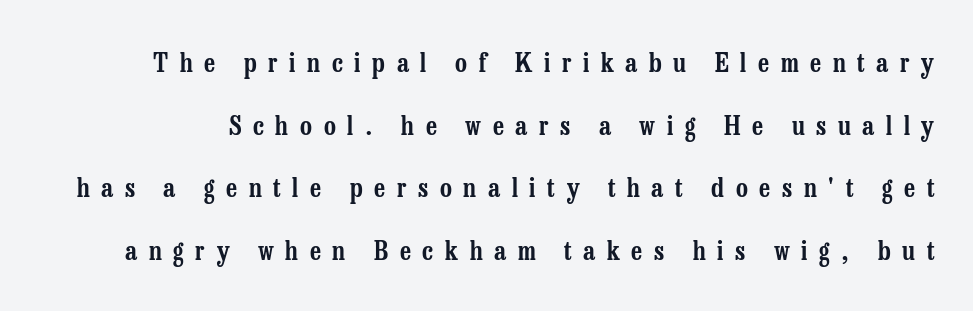
The image shows 26 px text type, upright; set loose line spacing (2.41x), unusually wide letter spacing (+0.45 em), not underlined.
